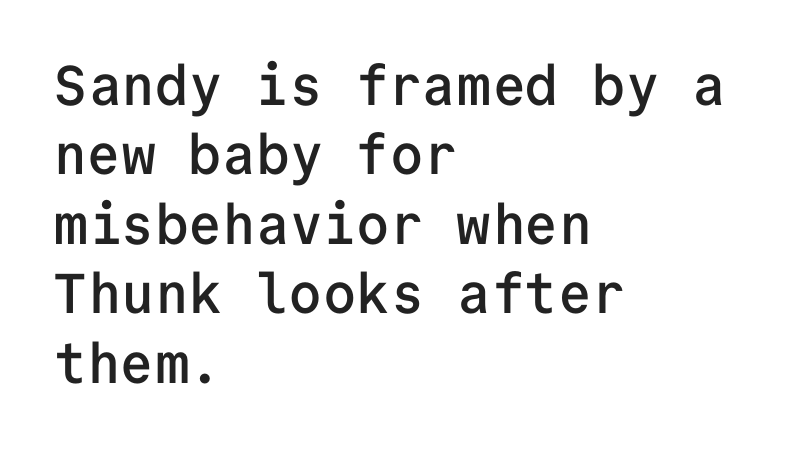
{"serif": "no", "italic": "no", "bold": "semi", "weight": "semibold", "width": "normal", "stroke_contrast": "low", "x_height": "medium", "monospaced": "yes", "underline": "no", "align": "left", "line_spacing_ratio": 1.24, "letter_spacing": "normal", "letter_spacing_em": 0.0, "glyph_px": 56}
